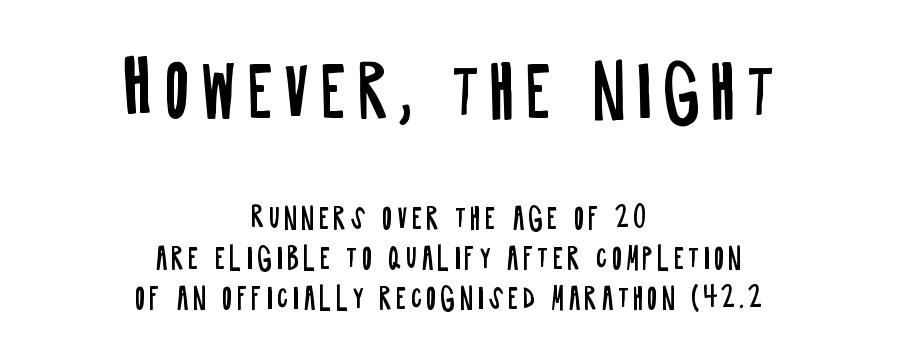
Q: Is the text bold? A: No.
Q: Is the text italic (slanted)? A: No, it is upright.
Q: Is the typeface a serif or a sans-serif typeface? A: Sans-serif.
Q: Is the text underlined? A: No.
Q: How is the paragraph aligned? A: Centered.
Q: Is the spacing between lines tight, normal or loose? A: Normal.
Q: Which block of text is set in a larger size, the first (top) or the second (bottom)? A: The first (top) one.
Q: Width (condensed, normal, or wide)? A: Condensed.
Q: Stroke contrast? A: Low.
Q: x-height? A: Large.
Q: Monospaced? A: No.
